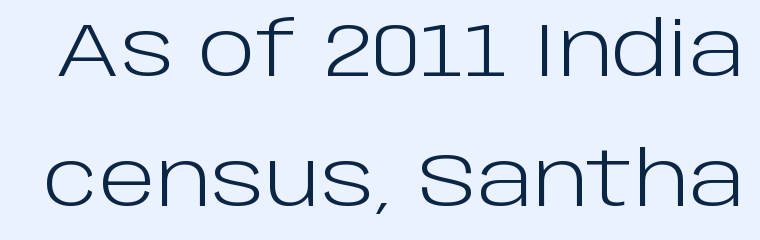
Q: Is the text bold? A: No.
Q: Is the text italic (slanted)? A: No, it is upright.
Q: Is the typeface a serif or a sans-serif typeface? A: Sans-serif.
Q: Is the text underlined? A: No.
Q: Is the spacing between letters normal or unusually wide? A: Normal.
Q: Width (condensed, normal, or wide)? A: Normal.
Q: Stroke contrast? A: Low.
Q: x-height? A: Large.
Q: Monospaced? A: No.
